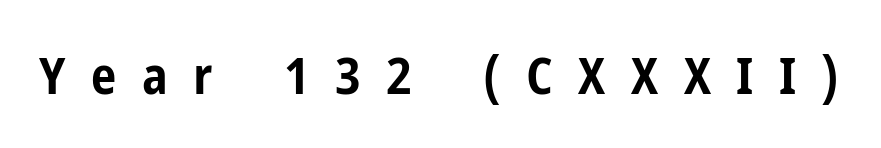
Q: Is the text bold? A: Yes.
Q: Is the text italic (slanted)? A: No, it is upright.
Q: Is the typeface a serif or a sans-serif typeface? A: Sans-serif.
Q: Is the text underlined? A: No.
Q: Is the spacing between letters normal or unusually wide? A: Unusually wide.
Q: Width (condensed, normal, or wide)? A: Condensed.
Q: Stroke contrast? A: Low.
Q: x-height? A: Medium.
Q: Monospaced? A: No.
